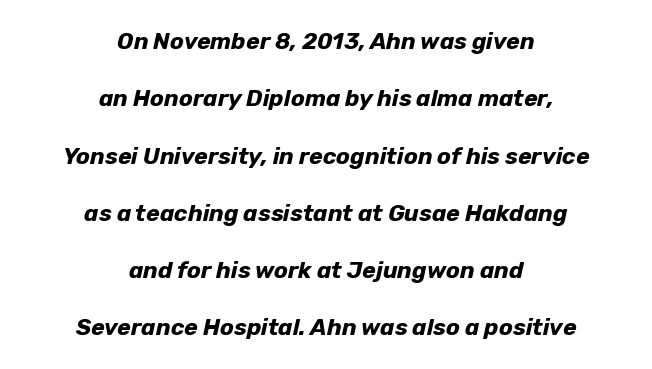
{"italic": "yes", "lean": "right", "slant_degrees": 12, "bold": "yes", "underline": "no", "align": "center", "line_spacing": "loose", "line_spacing_ratio": 2.49, "letter_spacing": "normal", "letter_spacing_em": 0.0, "glyph_px": 23}
